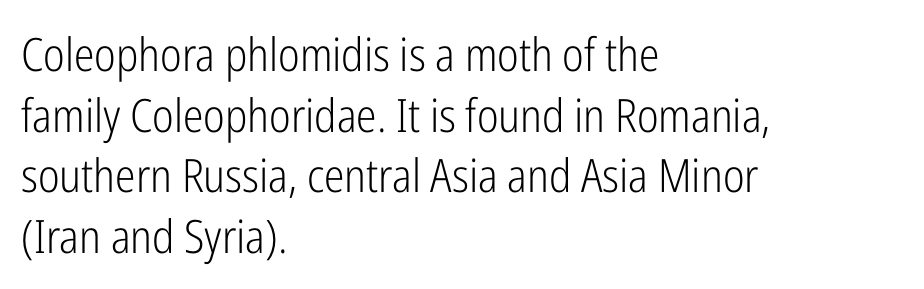
The image shows 46 px light, condensed sans-serif type, upright; set left-aligned, normal line spacing (1.32x), normal letter spacing, not underlined; low stroke contrast and a medium x-height.
